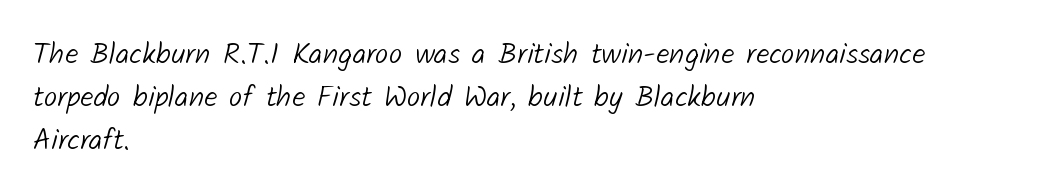
Q: Is the text bold? A: No.
Q: Is the typeface a serif or a sans-serif typeface? A: Sans-serif.
Q: Is the text underlined? A: No.
Q: How is the paragraph aligned? A: Left-aligned.
Q: Is the spacing between letters normal or unusually wide? A: Normal.
Q: Is the spacing between lines tight, normal or loose? A: Normal.
Q: Width (condensed, normal, or wide)? A: Normal.
Q: Stroke contrast? A: Low.
Q: x-height? A: Medium.
Q: Monospaced? A: No.
